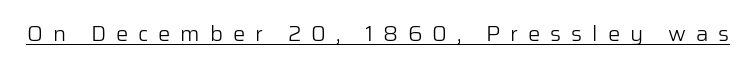
Is the stroke heavy? The answer is a plain regular-or-lighter. The rendering inserts visible extra space after every character. The font's upright variant was chosen for this text. Somebody hit Ctrl+U on this one — the words are underlined.
